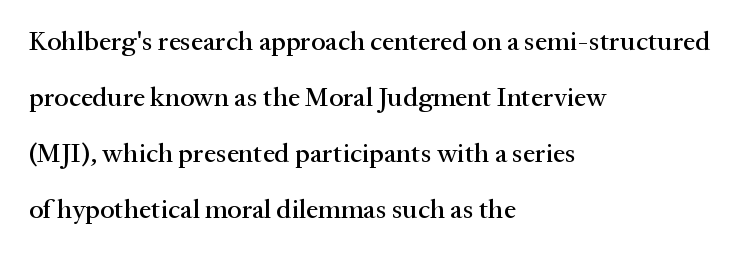
{"italic": "no", "underline": "no", "align": "left", "line_spacing": "loose", "line_spacing_ratio": 2.07, "letter_spacing": "normal", "letter_spacing_em": 0.0, "glyph_px": 27}
